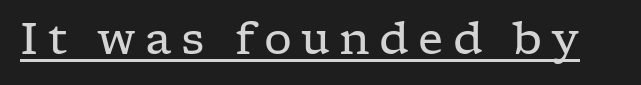
Q: Is the text bold? A: No.
Q: Is the text italic (slanted)? A: No, it is upright.
Q: Is the typeface a serif or a sans-serif typeface? A: Serif.
Q: Is the text underlined? A: Yes.
Q: Is the spacing between letters normal or unusually wide? A: Unusually wide.
Q: Width (condensed, normal, or wide)? A: Wide.
Q: Stroke contrast? A: Low.
Q: x-height? A: Medium.
Q: Monospaced? A: No.
